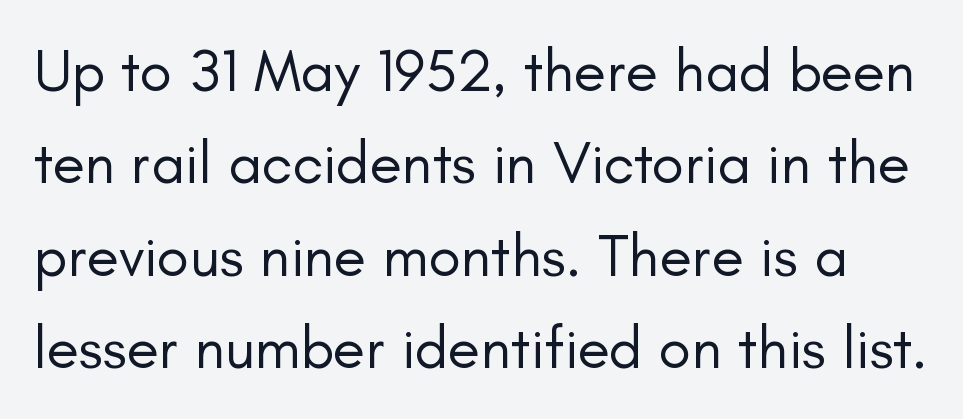
Ink coverage per letter is moderate at most. You could call the tracking neutral — neither tight nor loose. Every character sits straight up, as roman type does. This block has exactly the height ordinary leading produces. Spacing verdict: proportional, widths tailored to each character.
